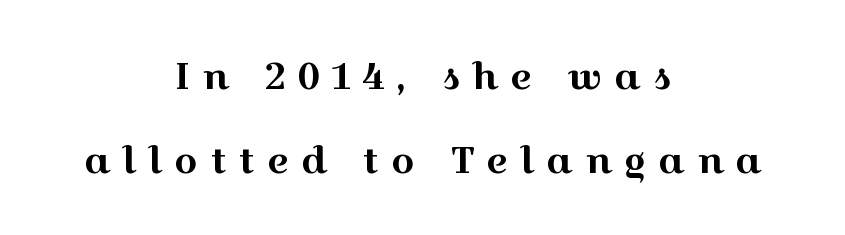
Q: Is the text italic (slanted)? A: No, it is upright.
Q: Is the typeface a serif or a sans-serif typeface? A: Serif.
Q: Is the text underlined? A: No.
Q: How is the paragraph aligned? A: Centered.
Q: Is the spacing between letters normal or unusually wide? A: Unusually wide.
Q: Is the spacing between lines tight, normal or loose? A: Loose.
Q: Width (condensed, normal, or wide)? A: Wide.
Q: x-height? A: Medium.
Q: Monospaced? A: No.
